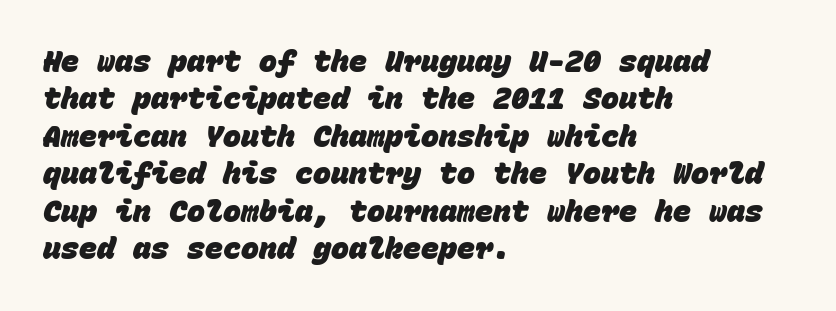
The image shows 30 px heavy sans-serif type, monospaced; set left-aligned, normal line spacing (1.25x), normal letter spacing, not underlined; low stroke contrast and a large x-height.
